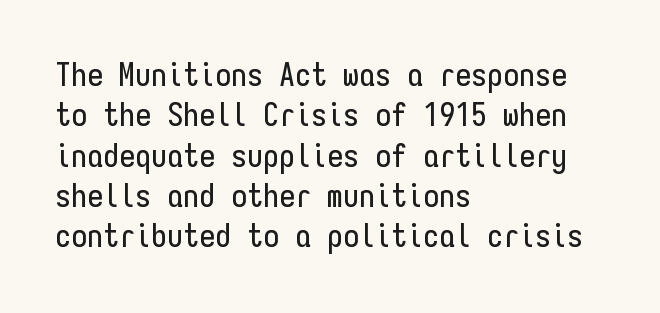
The text block is weighted toward the left margin, trailing off unevenly rightward. Italic? Not at all — the glyphs are vertical. Spacing verdict: monospaced, one width for all characters. Between one letter and the next there's only the usual sliver of space. Regarding leading, the lines here are spaced in the standard way.
